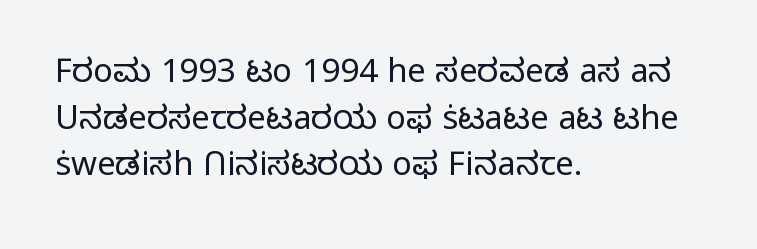
The image shows 33 px light sans-serif type, upright; set left-aligned, normal line spacing (1.41x), normal letter spacing, not underlined; low stroke contrast and a medium x-height.
